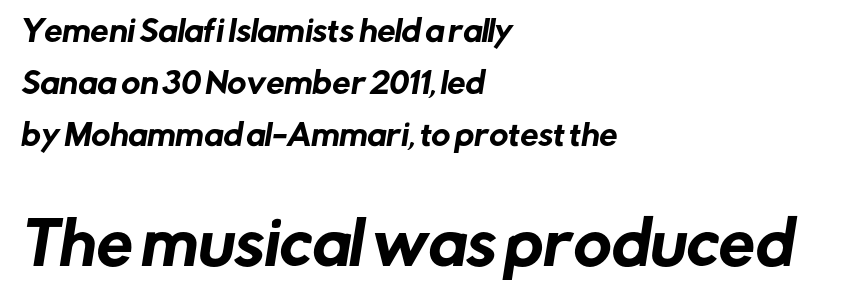
Here the glyphs are tracked normally, forming tight word shapes. If you drew a ruler down the left edge, every line would touch it. Type style note: lacks serifs. Here the second block reads like a headline and the first like body copy. You could not count columns in this text — the font is proportionally spaced. Quick note: underline off.
